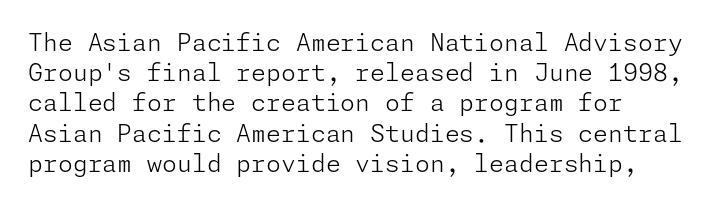
The image shows 24 px text type, upright; set left-aligned, normal line spacing (1.26x), normal letter spacing, not underlined.
